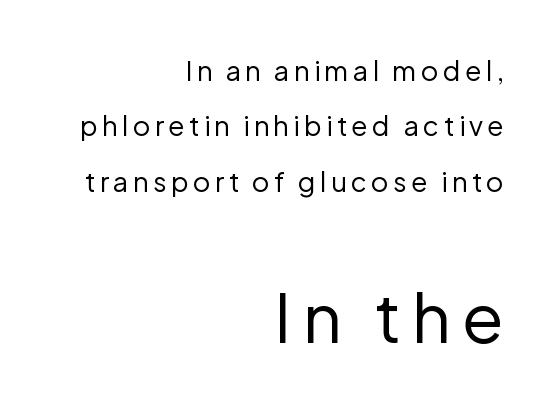
{"serif": "no", "italic": "no", "bold": "no", "weight": "regular", "width": "normal", "stroke_contrast": "low", "x_height": "medium", "monospaced": "no", "underline": "no", "align": "right", "line_spacing": "loose", "line_spacing_ratio": 2.05, "larger_block": "second", "size_ratio": 2.52, "glyph_px": 68}
